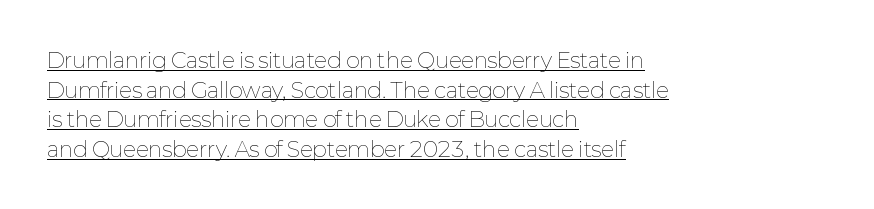
The image shows 21 px text type, upright; set left-aligned, normal line spacing (1.41x), normal letter spacing, underlined.
